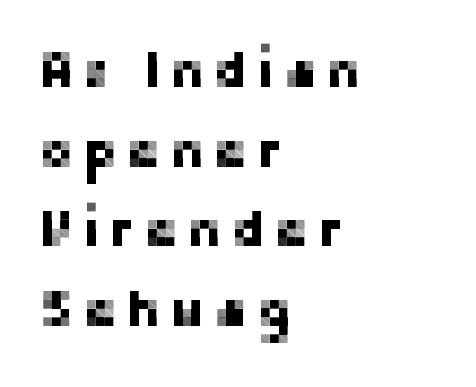
{"serif": "no", "italic": "no", "width": "normal", "stroke_contrast": "low", "x_height": "medium", "monospaced": "no", "underline": "no", "align": "left", "line_spacing": "normal", "line_spacing_ratio": 1.53, "glyph_px": 52}
